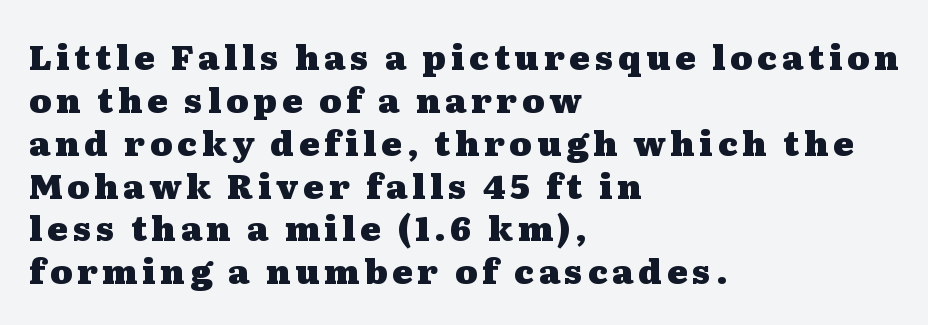
Teacher's note: observe the even left margin — that is flush-left alignment. Only glyphs here, with clear space below each row. Note the varied advance widths — an 'i' is clearly narrower than an 'm'. The typeface chosen for these lines features serifs. Weight: bold. Students, observe: this is what conventionally led text looks like.
